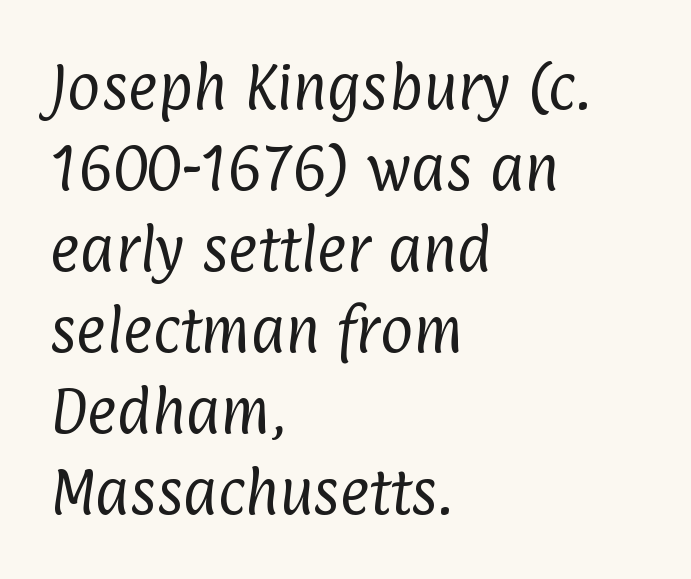
Q: Is the text bold? A: No.
Q: Is the typeface a serif or a sans-serif typeface? A: Sans-serif.
Q: Is the text underlined? A: No.
Q: How is the paragraph aligned? A: Left-aligned.
Q: Is the spacing between letters normal or unusually wide? A: Normal.
Q: Is the spacing between lines tight, normal or loose? A: Normal.
Q: Width (condensed, normal, or wide)? A: Condensed.
Q: Stroke contrast? A: Low.
Q: x-height? A: Medium.
Q: Monospaced? A: No.
